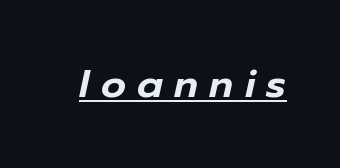
Q: Is the text italic (slanted)? A: Yes, it leans right by about 12 degrees.
Q: Is the text underlined? A: Yes.
Q: Is the spacing between letters normal or unusually wide? A: Unusually wide.
Q: Width (condensed, normal, or wide)? A: Normal.
Q: Stroke contrast? A: Low.
Q: x-height? A: Medium.
Q: Monospaced? A: No.
